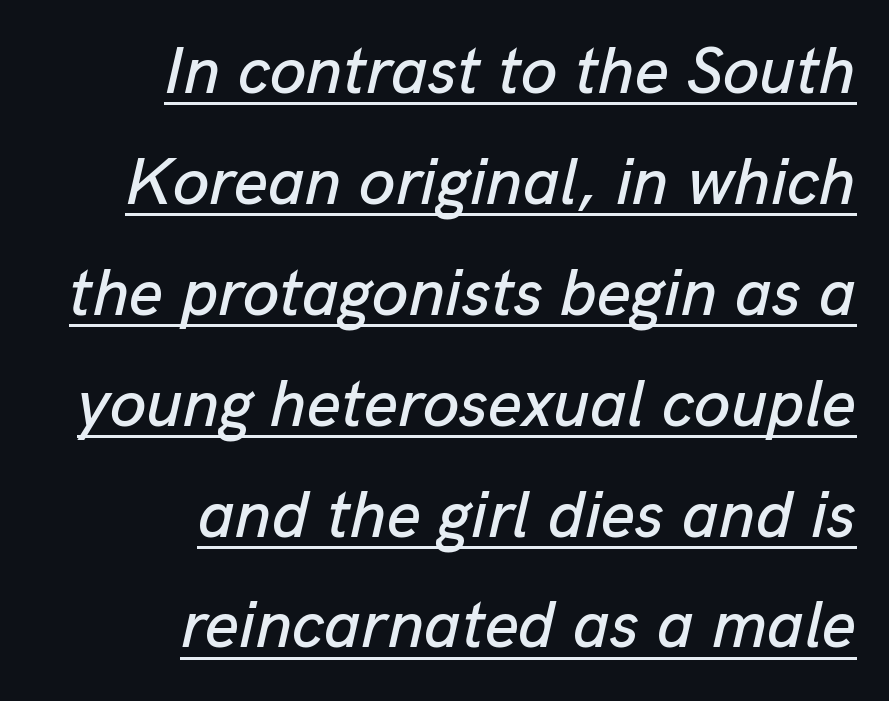
Q: Is the text italic (slanted)? A: Yes, it leans right by about 13 degrees.
Q: Is the text underlined? A: Yes.
Q: How is the paragraph aligned? A: Right-aligned.
Q: Is the spacing between letters normal or unusually wide? A: Normal.
Q: Is the spacing between lines tight, normal or loose? A: Normal.
Q: Width (condensed, normal, or wide)? A: Normal.
Q: Stroke contrast? A: Low.
Q: x-height? A: Medium.
Q: Monospaced? A: No.
